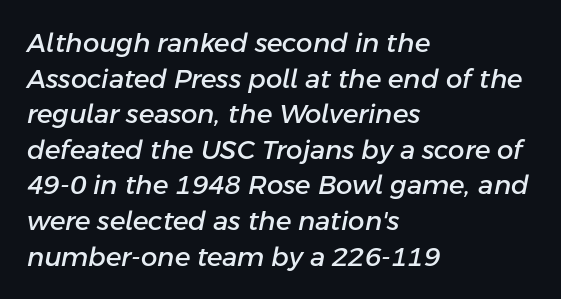
The specimen omits any rule beneath the text block's lines. Yep, that's italic — everything's leaning. Honestly, the letter spacing is just normal — you wouldn't notice it. How would I describe the line gaps? Plain and ordinary. The rendering anchors every line to the left-hand side.
